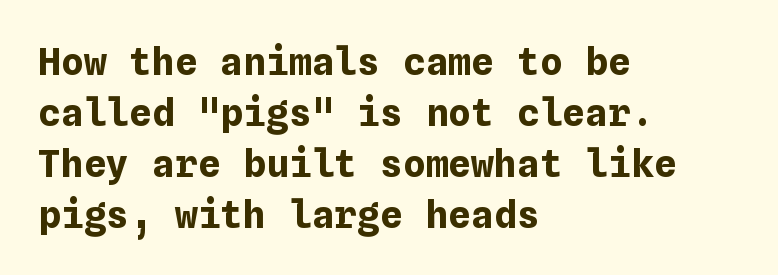
Q: Is the text bold? A: Yes.
Q: Is the text italic (slanted)? A: No, it is upright.
Q: Is the text underlined? A: No.
Q: How is the paragraph aligned? A: Left-aligned.
Q: Is the spacing between letters normal or unusually wide? A: Normal.
Q: Is the spacing between lines tight, normal or loose? A: Normal.
Q: Width (condensed, normal, or wide)? A: Normal.
Q: Stroke contrast? A: Low.
Q: x-height? A: Medium.
